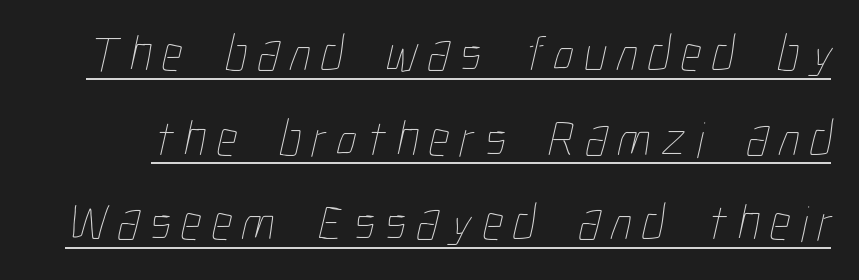
{"bold": "no", "weight": "thin", "width": "condensed", "stroke_contrast": "low", "x_height": "medium", "monospaced": "no", "underline": "yes", "line_spacing": "normal", "line_spacing_ratio": 1.66, "letter_spacing": "wide", "letter_spacing_em": 0.2, "glyph_px": 51}
